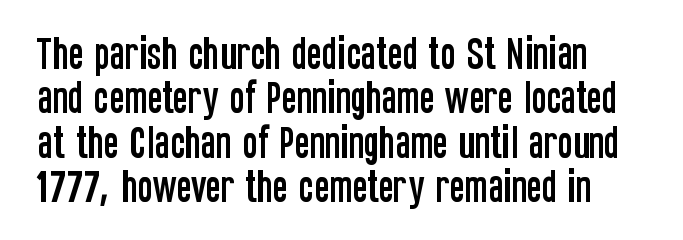
{"serif": "no", "italic": "no", "width": "condensed", "stroke_contrast": "low", "x_height": "large", "monospaced": "no", "underline": "no", "line_spacing_ratio": 1.23, "letter_spacing": "normal", "letter_spacing_em": 0.0, "glyph_px": 36}
